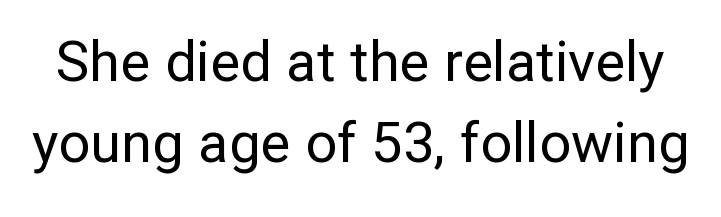
These lines are rendered in a variable-pitch font. Quick note: interline space is typical. Does the lettering tilt? It doesn't — this is upright. The strokes are not fattened; the text isn't bold. Spacing between characters is what you'd get straight out of the box. In terms of letterform style, serifs are entirely absent.
